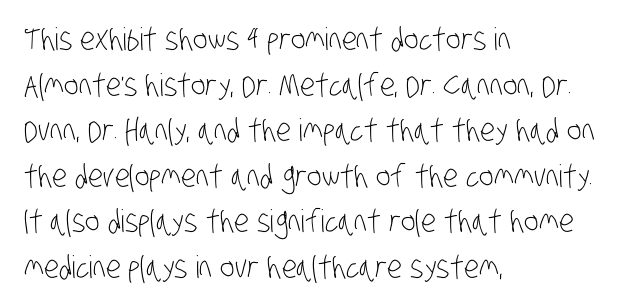
Q: Is the text bold? A: No.
Q: Is the typeface a serif or a sans-serif typeface? A: Sans-serif.
Q: Is the text underlined? A: No.
Q: How is the paragraph aligned? A: Left-aligned.
Q: Is the spacing between letters normal or unusually wide? A: Normal.
Q: Is the spacing between lines tight, normal or loose? A: Normal.
Q: Width (condensed, normal, or wide)? A: Condensed.
Q: Stroke contrast? A: Low.
Q: x-height? A: Large.
Q: Monospaced? A: No.
